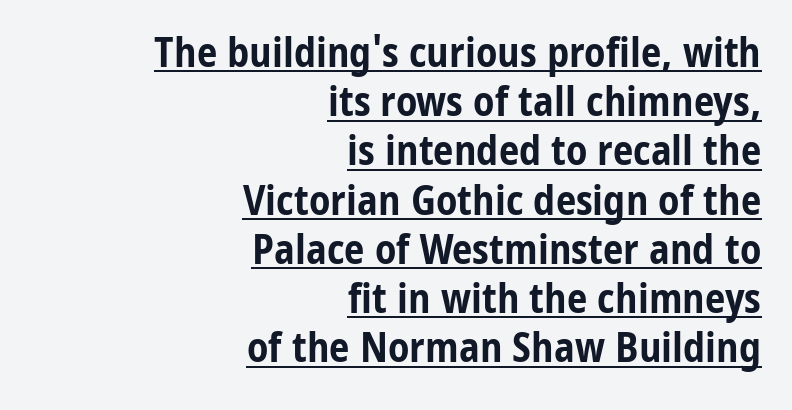
{"serif": "no", "italic": "no", "bold": "yes", "weight": "bold", "width": "condensed", "stroke_contrast": "low", "x_height": "medium", "monospaced": "no", "underline": "yes", "align": "right", "line_spacing_ratio": 1.2, "letter_spacing": "normal", "letter_spacing_em": 0.0, "glyph_px": 41}
